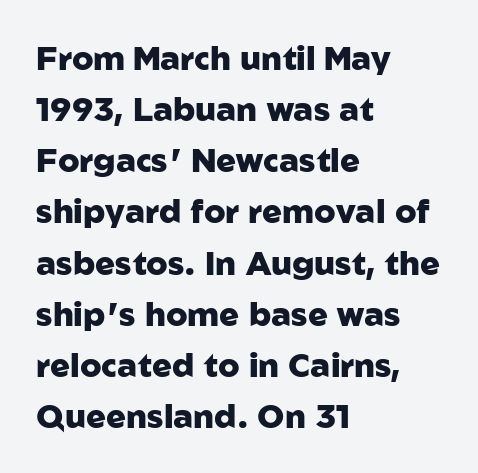
Is this a sans? Yes — the strokes have no serifs. Leftover space on each line is placed entirely after the last word. This rendering leaves character spacing at its baseline value. Baseline-to-baseline distance is the conventional proportion of letter height.
